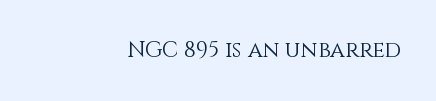
Bare-footed words on every line. Does the lettering tilt? It doesn't — this is upright. There is no visible air inserted between adjacent glyphs. This sample is right-justified, so line beginnings fall wherever the words allow. Letters have the restrained weight of plain body copy at most.
